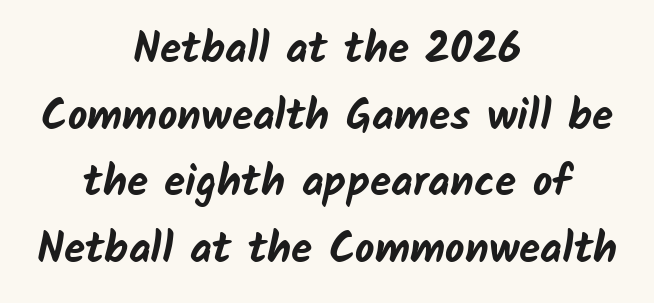
The image shows 43 px bold sans-serif type; set centered, normal line spacing (1.55x), normal letter spacing, not underlined; low stroke contrast and a medium x-height.
